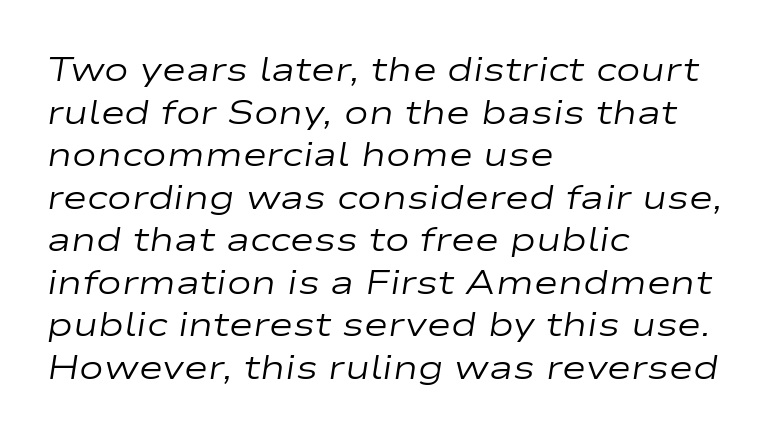
Nobody touched the tracking dial on this one. Slanted lettering throughout. The paragraph shown leans on its left margin. Anything drawn beneath the words? Only blank space.
